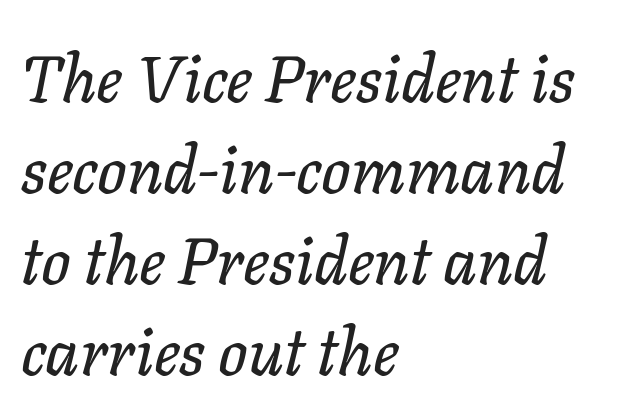
The rendering uses natural spacing where letterforms have individual widths. The space between consecutive lines is moderate. Type without underlining. These lines keep a tight, regular rhythm from letter to letter. Line beginnings align vertically; line endings do not. Characters are canted at an angle relative to the baseline's perpendicular.
